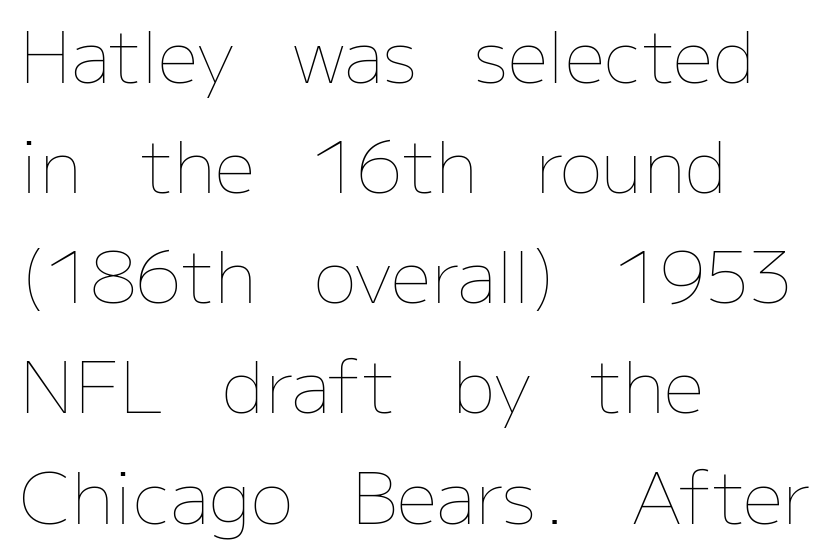
Compared with a typical body face, this is equally light or lighter still. Nobody drew a line under any word here. The lines are quadded left. Rendered with straight, roman letterforms.
